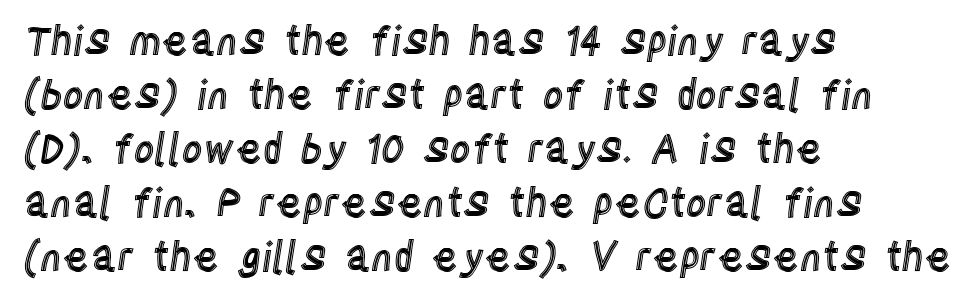
Q: Is the text italic (slanted)? A: Yes.
Q: Is the text underlined? A: No.
Q: How is the paragraph aligned? A: Left-aligned.
Q: Is the spacing between letters normal or unusually wide? A: Normal.
Q: Is the spacing between lines tight, normal or loose? A: Normal.
Q: Width (condensed, normal, or wide)? A: Condensed.
Q: x-height? A: Large.
Q: Monospaced? A: No.
